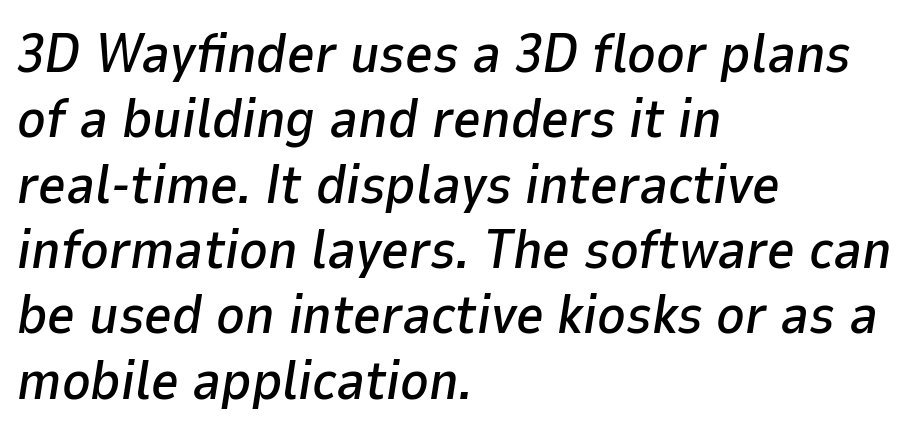
Q: Is the text italic (slanted)? A: Yes, it leans right by about 9 degrees.
Q: Is the text underlined? A: No.
Q: How is the paragraph aligned? A: Left-aligned.
Q: Is the spacing between letters normal or unusually wide? A: Normal.
Q: Width (condensed, normal, or wide)? A: Normal.
Q: Stroke contrast? A: Low.
Q: x-height? A: Medium.
Q: Monospaced? A: No.
